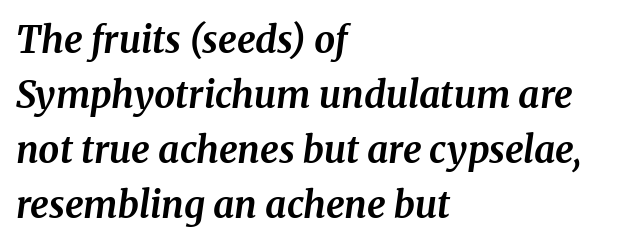
Q: Is the text bold? A: Yes.
Q: Is the text italic (slanted)? A: Yes, it leans right by about 8 degrees.
Q: Is the typeface a serif or a sans-serif typeface? A: Serif.
Q: Is the text underlined? A: No.
Q: How is the paragraph aligned? A: Left-aligned.
Q: Is the spacing between letters normal or unusually wide? A: Normal.
Q: Is the spacing between lines tight, normal or loose? A: Normal.
Q: Width (condensed, normal, or wide)? A: Normal.
Q: Stroke contrast? A: Medium.
Q: x-height? A: Medium.
Q: Monospaced? A: No.
